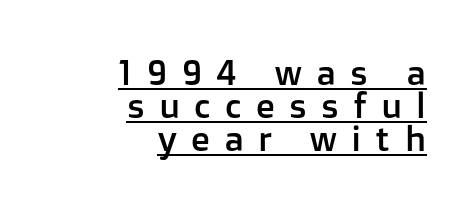
Caption: multi-line text, flush right, ragged left. This sample trades vertical openness for compactness between lines. The line texture is sparse and dotted thanks to wide tracking. The face used here is proportionally spaced, like ordinary book or web type. Every stem runs plumb, perpendicular to the baseline.
